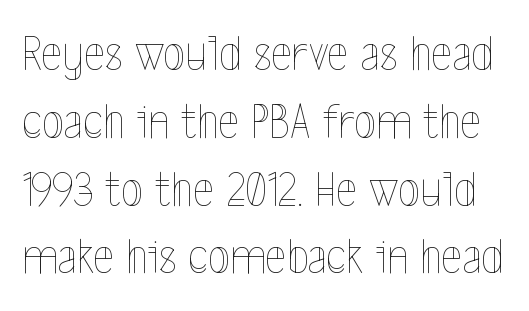
{"italic": "no", "bold": "no", "weight": "thin", "width": "condensed", "x_height": "medium", "monospaced": "no", "underline": "no", "line_spacing": "normal", "line_spacing_ratio": 1.33, "letter_spacing": "normal", "letter_spacing_em": 0.0, "glyph_px": 51}
